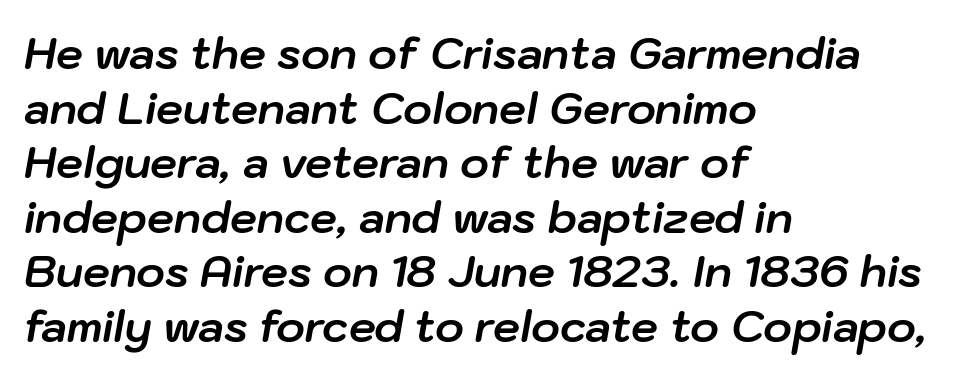
Words appear dense and cohesive because spacing is normal. Looks like regular typesetting: each glyph gets only the width it needs. This is oblique type, the kind used for emphasis or titles. You'd pick this weight for a headline — it's a proper bold. No word sits above an underline.
